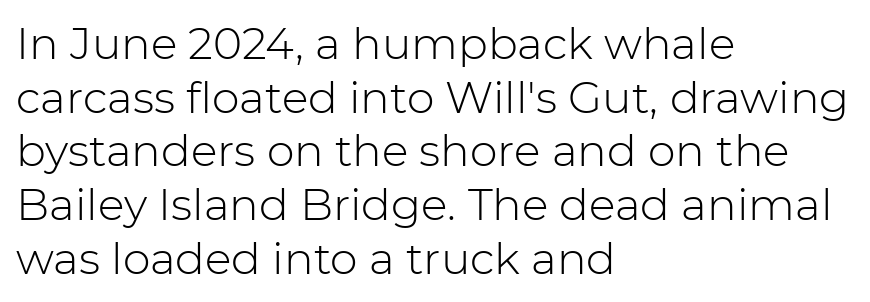
The image shows 44 px light sans-serif type, upright; set left-aligned, line spacing 1.22x, normal letter spacing, not underlined; low stroke contrast and a medium x-height.
